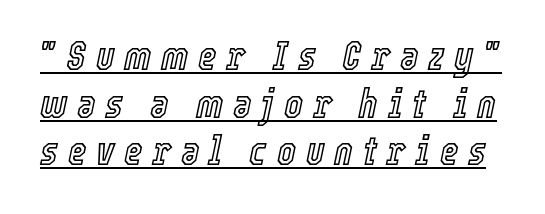
Q: Is the text italic (slanted)? A: Yes, it leans right by about 12 degrees.
Q: Is the text underlined? A: Yes.
Q: Is the spacing between letters normal or unusually wide? A: Unusually wide.
Q: Width (condensed, normal, or wide)? A: Condensed.
Q: x-height? A: Medium.
Q: Monospaced? A: No.
